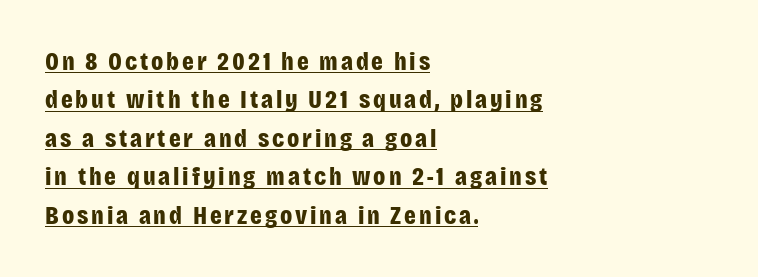
Q: Is the text bold? A: Yes.
Q: Is the text italic (slanted)? A: No, it is upright.
Q: Is the text underlined? A: Yes.
Q: How is the paragraph aligned? A: Left-aligned.
Q: Is the spacing between lines tight, normal or loose? A: Normal.
